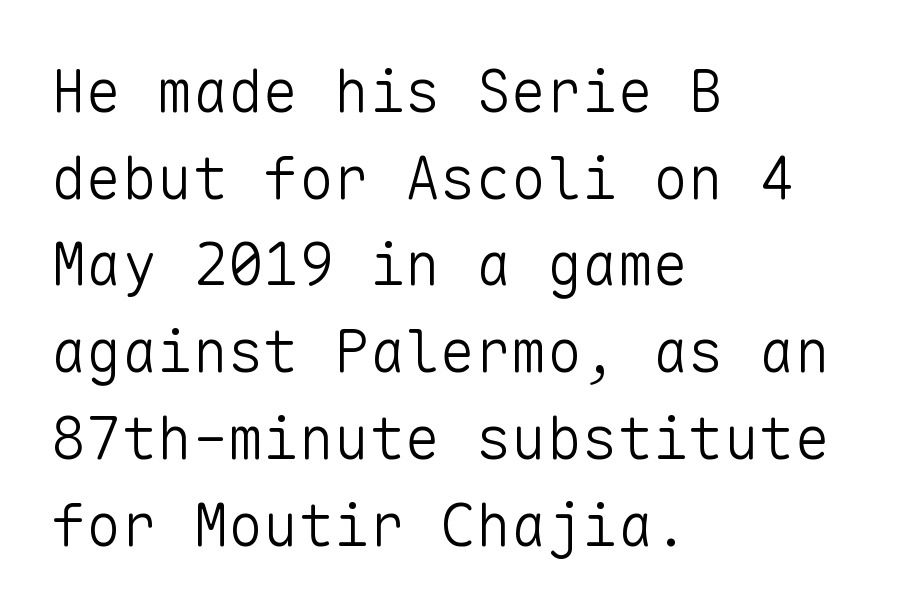
Q: Is the text bold? A: No.
Q: Is the text italic (slanted)? A: No, it is upright.
Q: Is the typeface a serif or a sans-serif typeface? A: Sans-serif.
Q: Is the text underlined? A: No.
Q: How is the paragraph aligned? A: Left-aligned.
Q: Is the spacing between letters normal or unusually wide? A: Normal.
Q: Is the spacing between lines tight, normal or loose? A: Normal.
Q: Width (condensed, normal, or wide)? A: Normal.
Q: Stroke contrast? A: Low.
Q: x-height? A: Medium.
Q: Monospaced? A: Yes.
